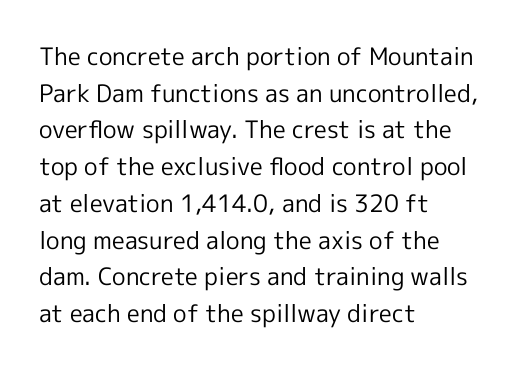
Standard letterfit; no display-style spreading of the glyphs. No chunkiness to these letters — they're not bold. This is roman type, the default non-slanted kind. Does the copy run flush right? No — it runs flush left.
